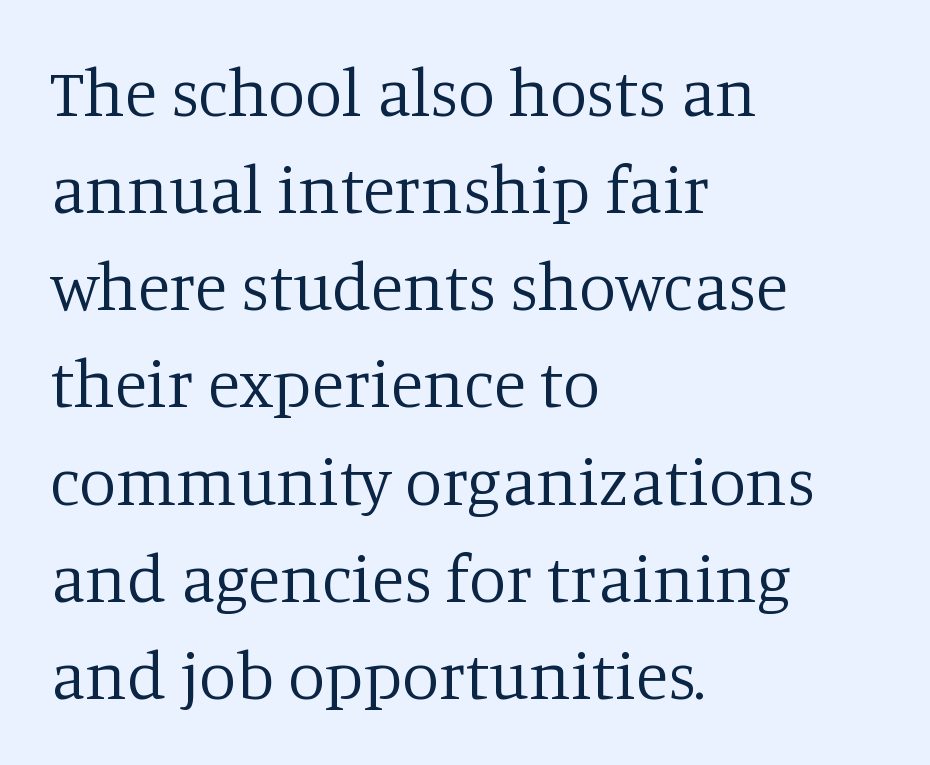
{"serif": "yes", "italic": "no", "bold": "no", "weight": "regular", "width": "normal", "stroke_contrast": "low", "x_height": "large", "monospaced": "no", "underline": "no", "align": "left", "line_spacing": "normal", "line_spacing_ratio": 1.45, "letter_spacing": "normal", "letter_spacing_em": 0.0, "glyph_px": 67}
